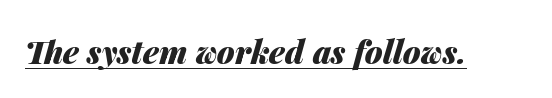
Notice how a bar underscores the lettering throughout. Here the glyphs are tracked normally, forming tight word shapes. The rendering uses a bold face; every stroke is thick and dark. The face used here is proportionally spaced, like ordinary book or web type. The font's italic variant was chosen for this text.
